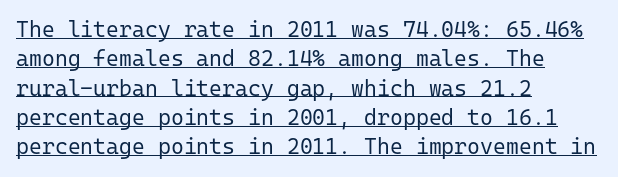
The image shows 22 px text type, upright; set left-aligned, normal line spacing (1.33x), normal letter spacing, underlined.
